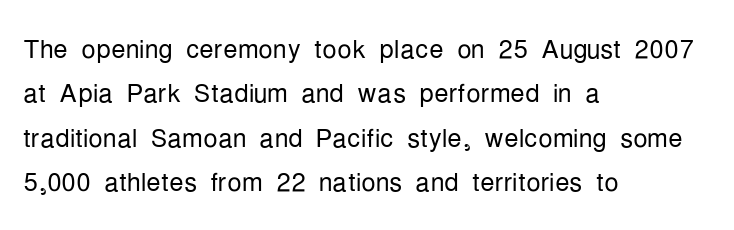
{"serif": "no", "italic": "no", "bold": "no", "weight": "light", "width": "condensed", "stroke_contrast": "low", "x_height": "medium", "monospaced": "no", "underline": "no", "align": "left", "line_spacing_ratio": 1.23, "letter_spacing": "normal", "letter_spacing_em": 0.0, "glyph_px": 36}
